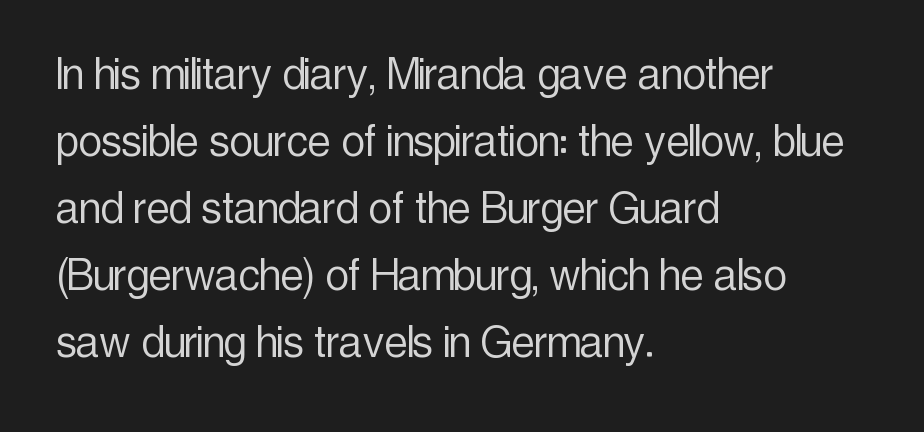
The text block is weighted toward the left margin, trailing off unevenly rightward. Looks like regular typesetting: each glyph gets only the width it needs. Does extra space separate the letters? No, they use regular spacing. Reading down the column, the eye jumps a familiar distance to each next line. Posture: vertical.
